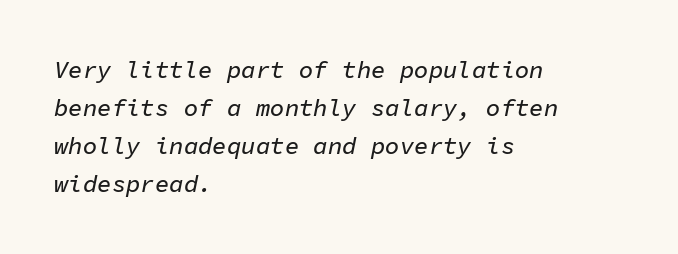
The passage shown has conventional tracking throughout. Layout note: lines flush left. Unmarked baselines from the first word to the last. Line spacing here is normal. The specimen reads as italic at a glance.
